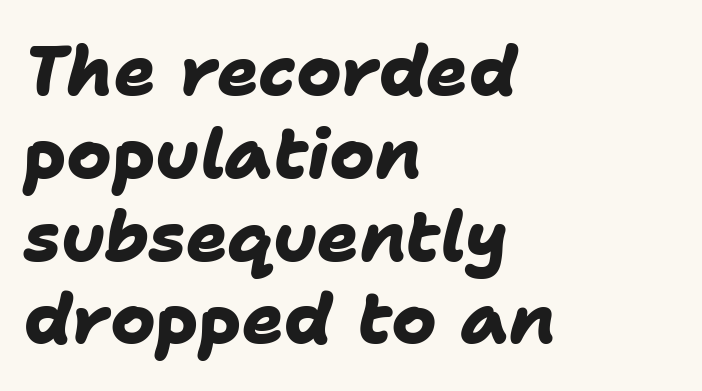
The image shows 69 px heavy sans-serif type; set left-aligned, line spacing 1.2x, normal letter spacing, not underlined; low stroke contrast and a medium x-height.
